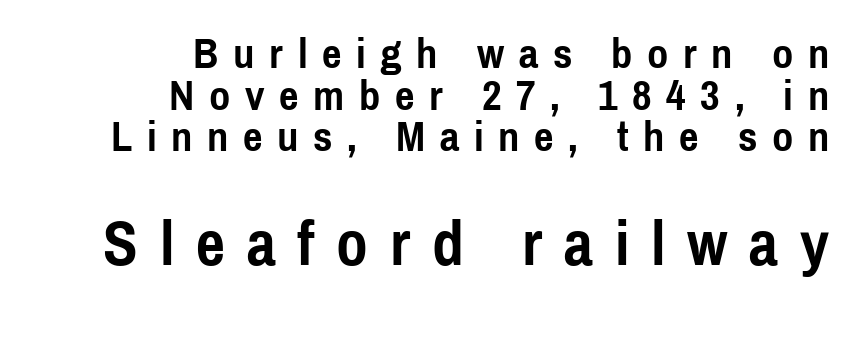
The words here are not underlined. Size hierarchy here favors the trailing block over the leading one. If you drew a line through each stem, it would be perfectly vertical. The lines are packed closely together with very little leading. Spacing verdict: proportional, widths tailored to each character. The text was rendered using a sans face with plain stroke endings.
